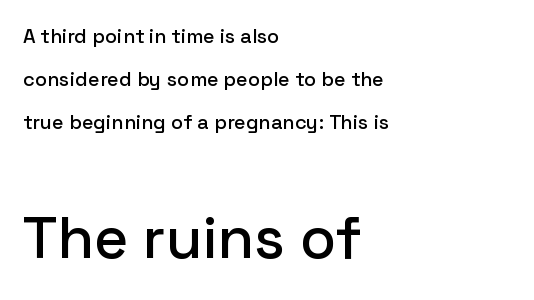
The image shows 59 px sans-serif type, upright; set left-aligned, loose line spacing (2.15x), normal letter spacing, not underlined; the second (bottom) block is 2.95x larger; low stroke contrast and a medium x-height.
